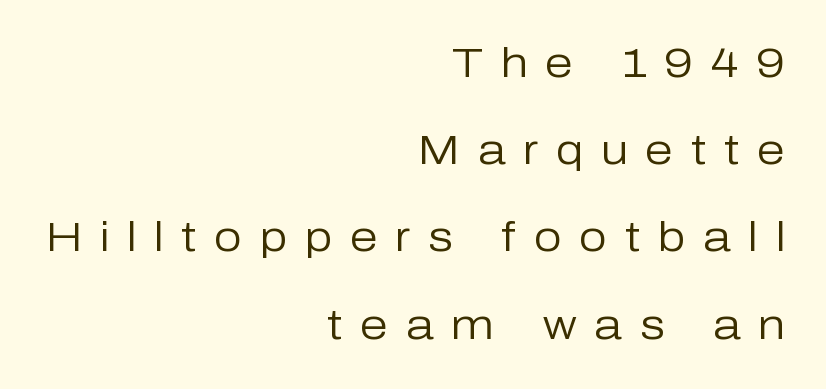
The leading is generous, giving the passage an open texture. The lettering stays uniformly vertical, giving the passage a roman look. There is plenty of visible air inserted between adjacent glyphs. No chunkiness to these letters — they're not bold. The compositor pushed each line to the right boundary.
